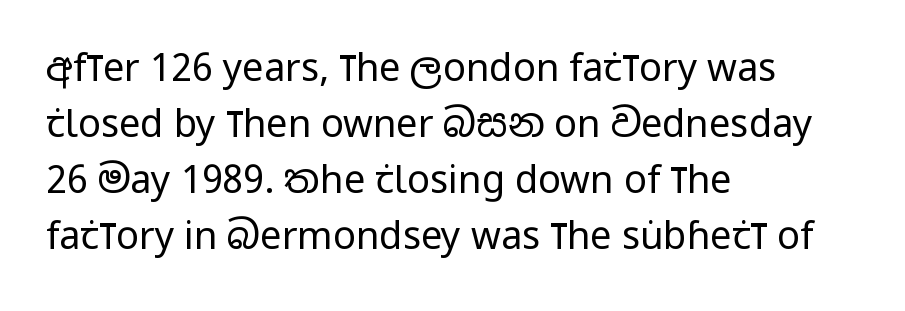
Q: Is the text bold? A: No.
Q: Is the text italic (slanted)? A: No, it is upright.
Q: Is the typeface a serif or a sans-serif typeface? A: Sans-serif.
Q: Is the text underlined? A: No.
Q: How is the paragraph aligned? A: Left-aligned.
Q: Is the spacing between letters normal or unusually wide? A: Normal.
Q: Is the spacing between lines tight, normal or loose? A: Normal.
Q: Width (condensed, normal, or wide)? A: Condensed.
Q: Stroke contrast? A: Low.
Q: x-height? A: Large.
Q: Monospaced? A: No.
